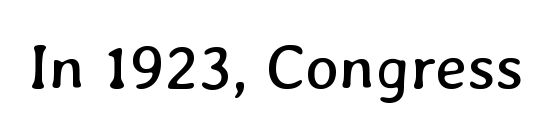
Varying glyph widths throughout — classic text-font behaviour. The words here are not underlined. Does extra space separate the letters? No, they use regular spacing. The typeface has the unassuming heft of standard copy or less.
